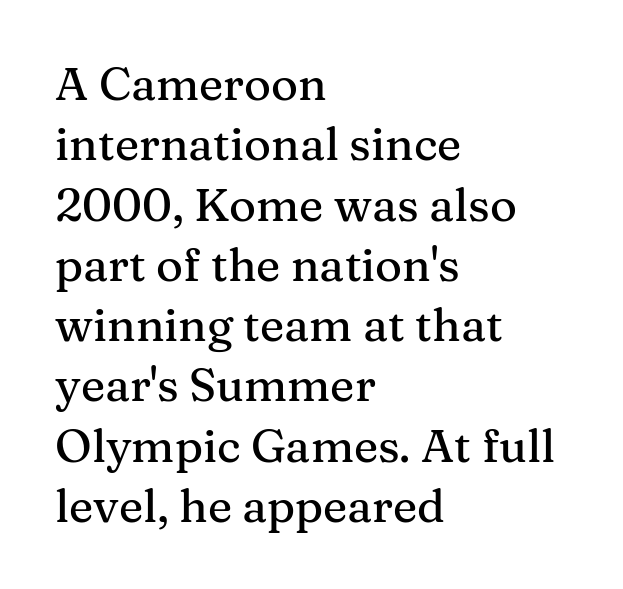
The image shows 46 px serif type, upright; set left-aligned, normal line spacing (1.31x), normal letter spacing, not underlined; medium stroke contrast and a medium x-height.
